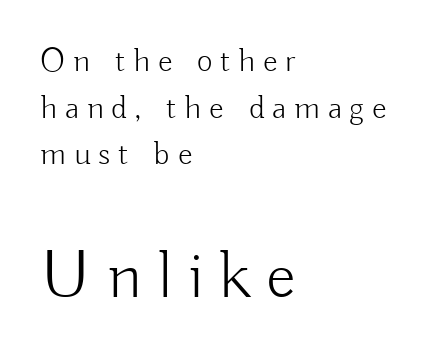
{"serif": "no", "italic": "no", "bold": "no", "weight": "light", "width": "normal", "stroke_contrast": "low", "x_height": "small", "monospaced": "no", "underline": "no", "align": "left", "line_spacing": "normal", "line_spacing_ratio": 1.37, "letter_spacing": "wide", "letter_spacing_em": 0.23, "larger_block": "second", "size_ratio": 2.03, "glyph_px": 69}
